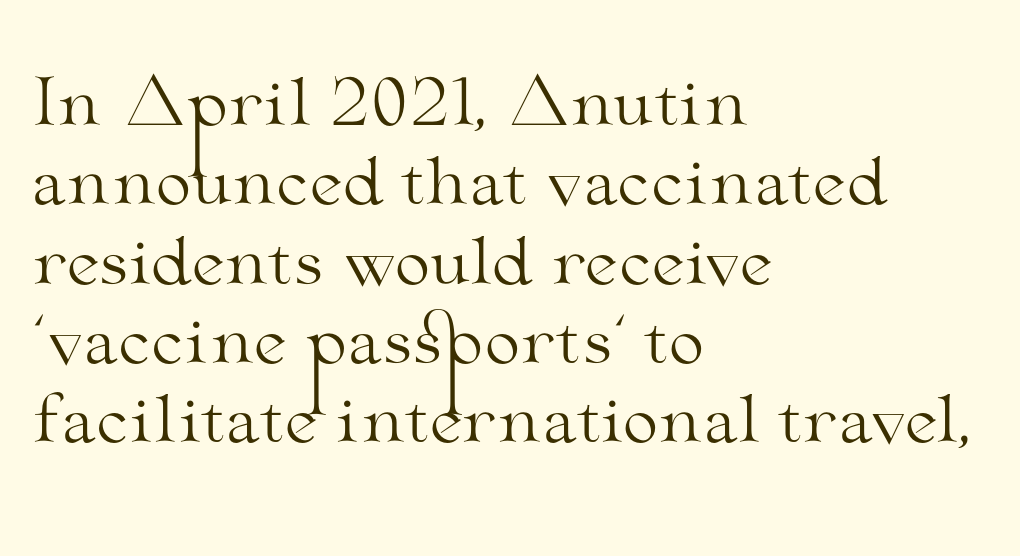
The face used here is proportionally spaced, like ordinary book or web type. Only glyphs here, with clear space below each row. Nothing heavy about these letters — not bold at all. A roman cut, with each character standing at attention. Spacing between characters is what you'd get straight out of the box.
